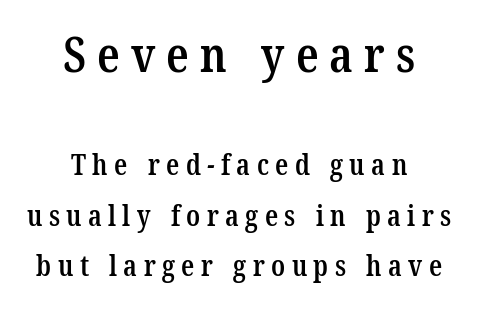
Q: Is the text bold? A: Semi-bold.
Q: Is the typeface a serif or a sans-serif typeface? A: Serif.
Q: Is the text underlined? A: No.
Q: How is the paragraph aligned? A: Centered.
Q: Is the spacing between letters normal or unusually wide? A: Unusually wide.
Q: Which block of text is set in a larger size, the first (top) or the second (bottom)? A: The first (top) one.
Q: Width (condensed, normal, or wide)? A: Condensed.
Q: Stroke contrast? A: Low.
Q: x-height? A: Medium.
Q: Monospaced? A: No.
